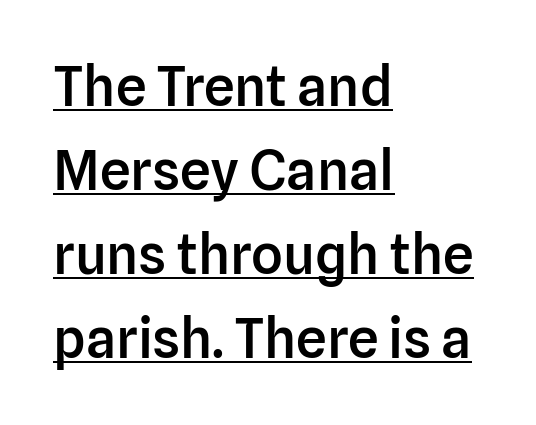
Q: Is the text bold? A: Semi-bold.
Q: Is the text italic (slanted)? A: No, it is upright.
Q: Is the typeface a serif or a sans-serif typeface? A: Sans-serif.
Q: Is the text underlined? A: Yes.
Q: How is the paragraph aligned? A: Left-aligned.
Q: Is the spacing between letters normal or unusually wide? A: Normal.
Q: Is the spacing between lines tight, normal or loose? A: Normal.
Q: Width (condensed, normal, or wide)? A: Normal.
Q: Stroke contrast? A: Low.
Q: x-height? A: Medium.
Q: Monospaced? A: No.
